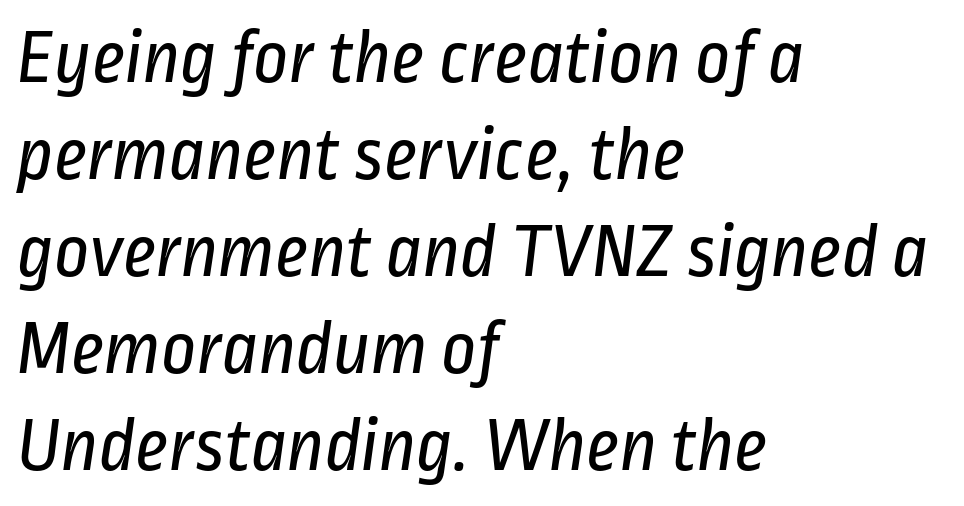
Q: Is the text bold? A: No.
Q: Is the typeface a serif or a sans-serif typeface? A: Sans-serif.
Q: Is the text underlined? A: No.
Q: How is the paragraph aligned? A: Left-aligned.
Q: Is the spacing between letters normal or unusually wide? A: Normal.
Q: Is the spacing between lines tight, normal or loose? A: Normal.
Q: Width (condensed, normal, or wide)? A: Condensed.
Q: Stroke contrast? A: Low.
Q: x-height? A: Medium.
Q: Monospaced? A: No.
